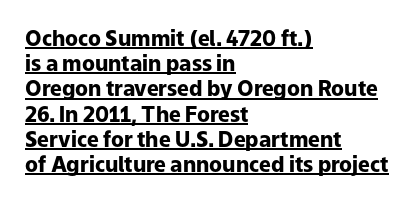
Q: Is the text bold? A: Yes.
Q: Is the text italic (slanted)? A: No, it is upright.
Q: Is the text underlined? A: Yes.
Q: How is the paragraph aligned? A: Left-aligned.
Q: Is the spacing between letters normal or unusually wide? A: Normal.
